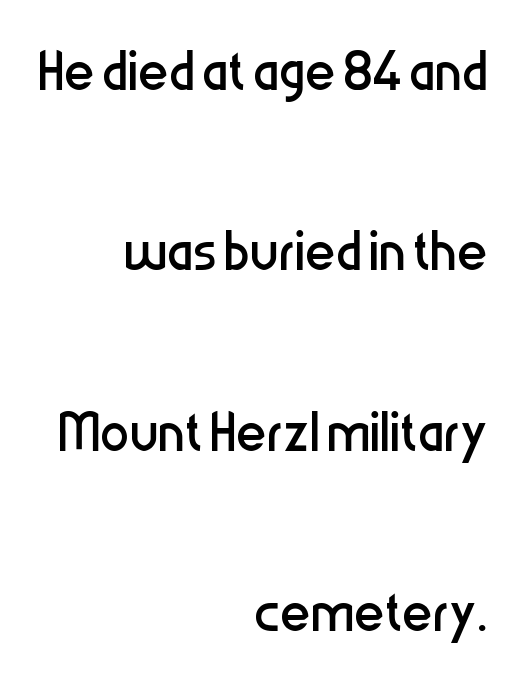
{"serif": "no", "italic": "no", "bold": "no", "weight": "regular", "width": "condensed", "stroke_contrast": "low", "x_height": "medium", "monospaced": "no", "underline": "no", "align": "right", "line_spacing": "loose", "line_spacing_ratio": 2.47, "letter_spacing": "normal", "letter_spacing_em": 0.0, "glyph_px": 73}
